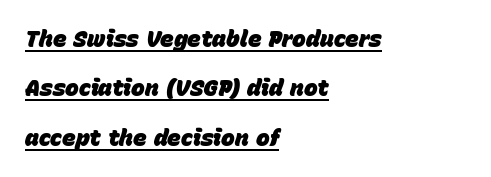
Q: Is the text bold? A: Yes.
Q: Is the text italic (slanted)? A: Yes, it leans right by about 15 degrees.
Q: Is the text underlined? A: Yes.
Q: How is the paragraph aligned? A: Left-aligned.
Q: Is the spacing between letters normal or unusually wide? A: Normal.
Q: Is the spacing between lines tight, normal or loose? A: Loose.
